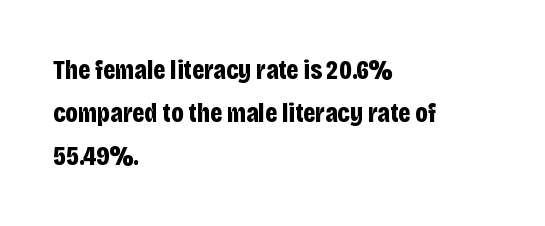
The image shows 27 px bold type, upright; set left-aligned, normal line spacing (1.59x), normal letter spacing, not underlined.
